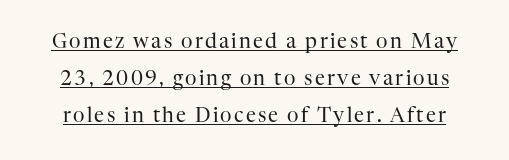
A rule runs beneath these lines of type. The typography opts for an upright posture over an oblique one. Ink coverage per letter is moderate at most.
